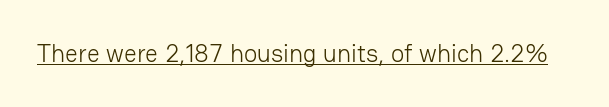
The letterforms sit at book weight or below. Posture: upright roman. Here the glyphs are tracked normally, forming tight word shapes. The words here are underlined.
